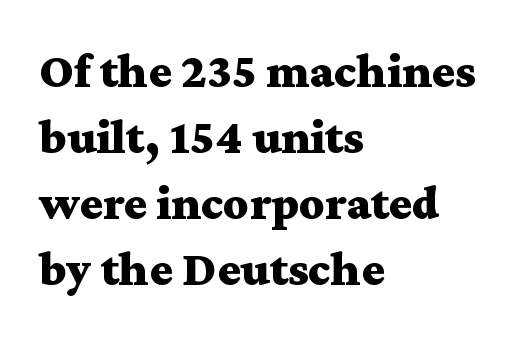
Look at the tracking — it's just the regular setting, nothing added. These lines are rendered in a variable-pitch font. The glyphs are unaccompanied by any horizontal stroke below them. If you drew a ruler down the left edge, every line would touch it.
